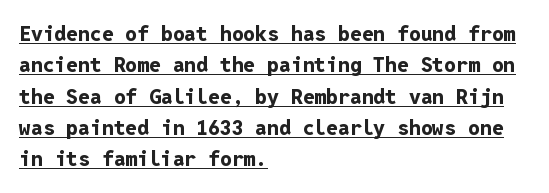
Q: Is the text bold? A: Yes.
Q: Is the text italic (slanted)? A: No, it is upright.
Q: Is the text underlined? A: Yes.
Q: How is the paragraph aligned? A: Left-aligned.
Q: Is the spacing between letters normal or unusually wide? A: Normal.
Q: Is the spacing between lines tight, normal or loose? A: Normal.
